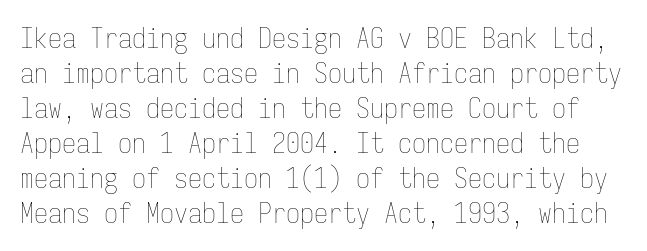
{"italic": "no", "bold": "no", "weight": "thin", "width": "condensed", "stroke_contrast": "low", "x_height": "medium", "monospaced": "yes", "underline": "no", "line_spacing": "normal", "line_spacing_ratio": 1.25, "letter_spacing": "normal", "letter_spacing_em": 0.0, "glyph_px": 28}
